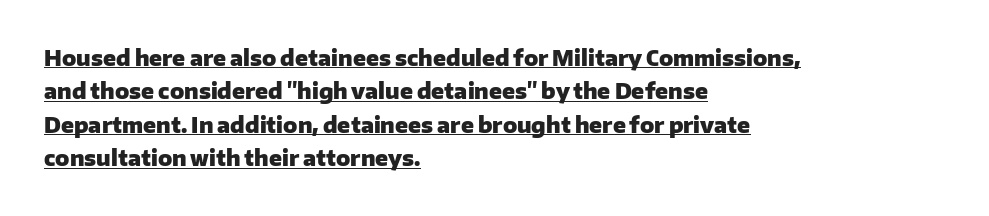
{"italic": "no", "bold": "yes", "underline": "yes", "align": "left", "line_spacing": "normal", "line_spacing_ratio": 1.59, "letter_spacing": "normal", "letter_spacing_em": 0.0, "glyph_px": 21}
